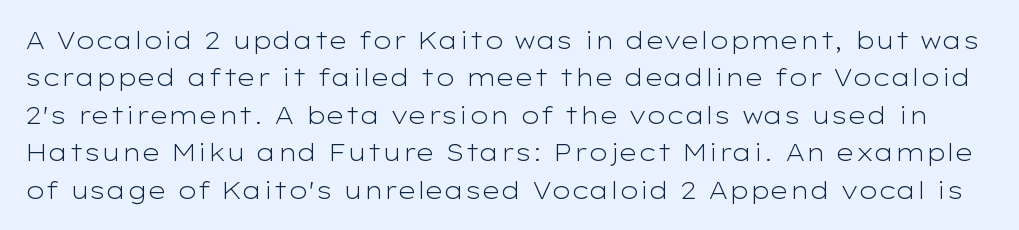
{"italic": "no", "bold": "no", "underline": "no", "line_spacing": "normal", "line_spacing_ratio": 1.56, "letter_spacing": "normal", "letter_spacing_em": 0.0, "glyph_px": 24}
